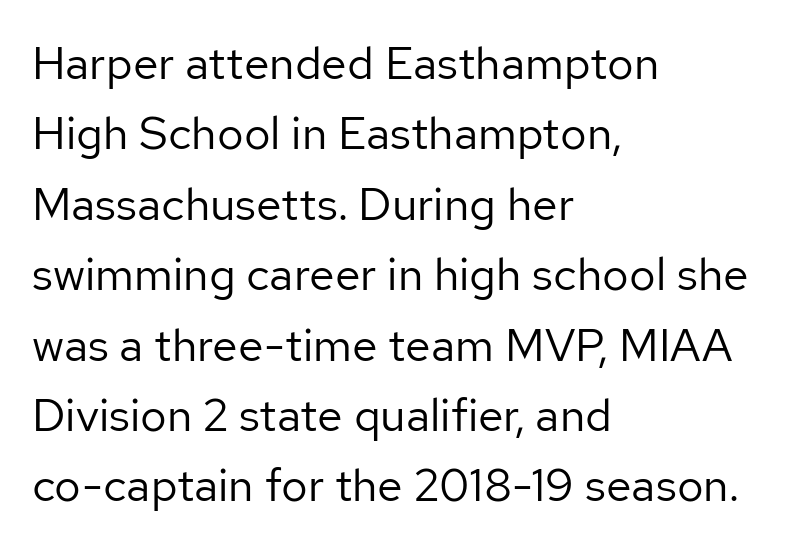
These lines are rendered in a variable-pitch font. Summary of vertical rhythm: regular, with standard interline spacing. Decoration check: the copy has no underline. A typesetter would label this face a sans. Line beginnings align vertically; line endings do not.
